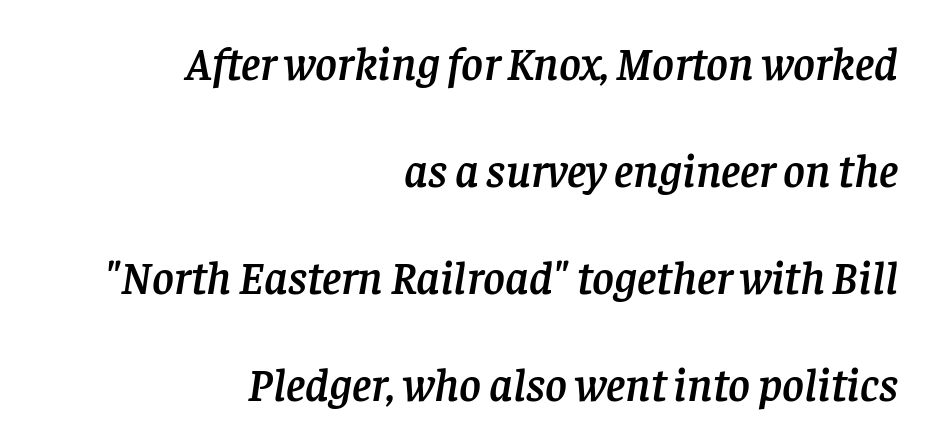
Q: Is the text italic (slanted)? A: Yes, it leans right by about 8 degrees.
Q: Is the typeface a serif or a sans-serif typeface? A: Serif.
Q: Is the text underlined? A: No.
Q: How is the paragraph aligned? A: Right-aligned.
Q: Is the spacing between letters normal or unusually wide? A: Normal.
Q: Is the spacing between lines tight, normal or loose? A: Loose.
Q: Width (condensed, normal, or wide)? A: Normal.
Q: Stroke contrast? A: Low.
Q: x-height? A: Large.
Q: Monospaced? A: No.
